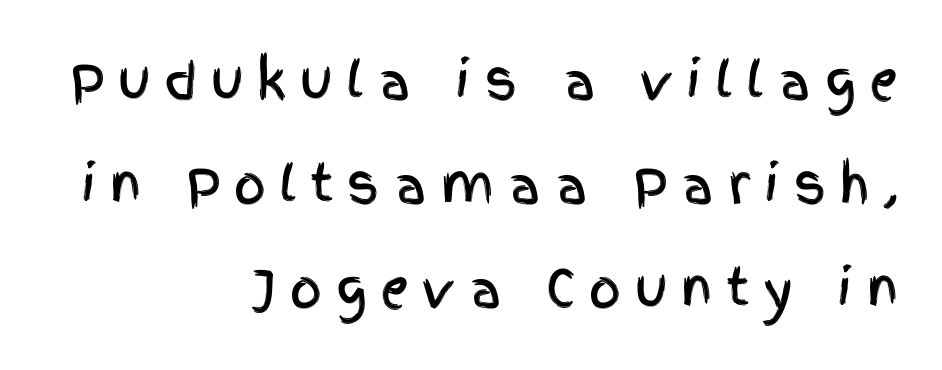
Q: Is the text italic (slanted)? A: No, it is upright.
Q: Is the typeface a serif or a sans-serif typeface? A: Sans-serif.
Q: Is the text underlined? A: No.
Q: How is the paragraph aligned? A: Right-aligned.
Q: Is the spacing between letters normal or unusually wide? A: Unusually wide.
Q: Is the spacing between lines tight, normal or loose? A: Loose.
Q: Width (condensed, normal, or wide)? A: Condensed.
Q: x-height? A: Large.
Q: Monospaced? A: No.
